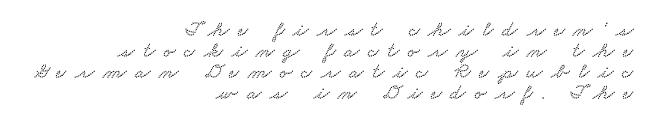
The compositor pushed each line to the right boundary. The zone under the glyphs is completely vacant. Regarding leading, the lines here are crowded together. Loose tracking; the words dissolve into strings of separated letters.
